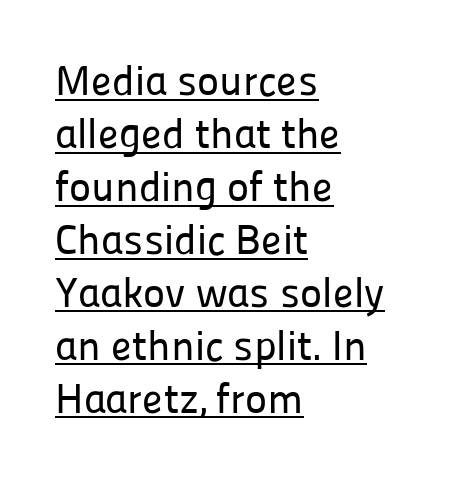
{"serif": "no", "italic": "no", "width": "normal", "stroke_contrast": "low", "x_height": "medium", "monospaced": "no", "underline": "yes", "align": "left", "line_spacing": "normal", "line_spacing_ratio": 1.26, "letter_spacing": "normal", "letter_spacing_em": 0.0, "glyph_px": 42}
